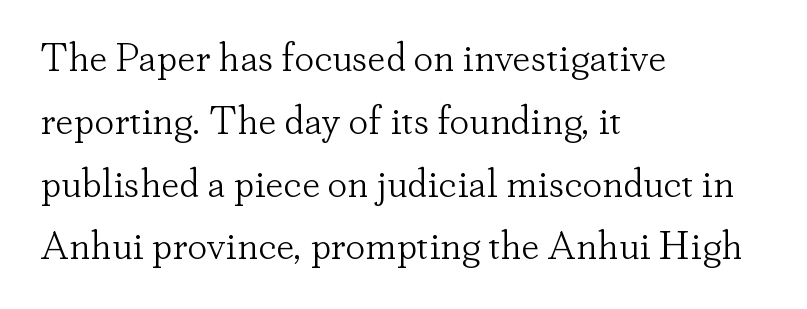
Q: Is the text bold? A: No.
Q: Is the text italic (slanted)? A: No, it is upright.
Q: Is the typeface a serif or a sans-serif typeface? A: Serif.
Q: Is the text underlined? A: No.
Q: How is the paragraph aligned? A: Left-aligned.
Q: Is the spacing between letters normal or unusually wide? A: Normal.
Q: Is the spacing between lines tight, normal or loose? A: Normal.
Q: Width (condensed, normal, or wide)? A: Normal.
Q: Stroke contrast? A: Low.
Q: x-height? A: Small.
Q: Monospaced? A: No.
